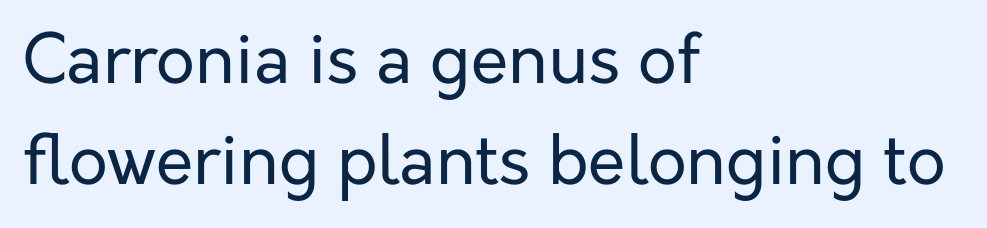
Q: Is the text bold? A: No.
Q: Is the text italic (slanted)? A: No, it is upright.
Q: Is the typeface a serif or a sans-serif typeface? A: Sans-serif.
Q: Is the text underlined? A: No.
Q: How is the paragraph aligned? A: Left-aligned.
Q: Is the spacing between letters normal or unusually wide? A: Normal.
Q: Is the spacing between lines tight, normal or loose? A: Normal.
Q: Width (condensed, normal, or wide)? A: Normal.
Q: Stroke contrast? A: Low.
Q: x-height? A: Medium.
Q: Monospaced? A: No.
